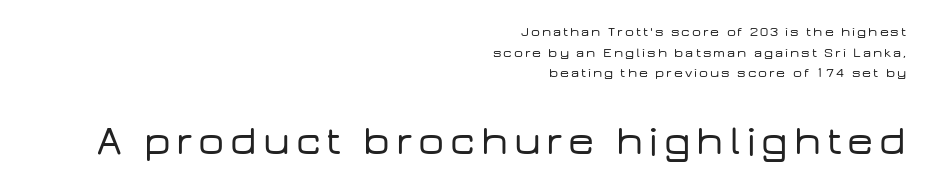
Q: Is the text italic (slanted)? A: No, it is upright.
Q: Is the typeface a serif or a sans-serif typeface? A: Sans-serif.
Q: Is the text underlined? A: No.
Q: How is the paragraph aligned? A: Right-aligned.
Q: Is the spacing between lines tight, normal or loose? A: Normal.
Q: Which block of text is set in a larger size, the first (top) or the second (bottom)? A: The second (bottom) one.
Q: Width (condensed, normal, or wide)? A: Wide.
Q: Stroke contrast? A: Low.
Q: x-height? A: Medium.
Q: Monospaced? A: No.
